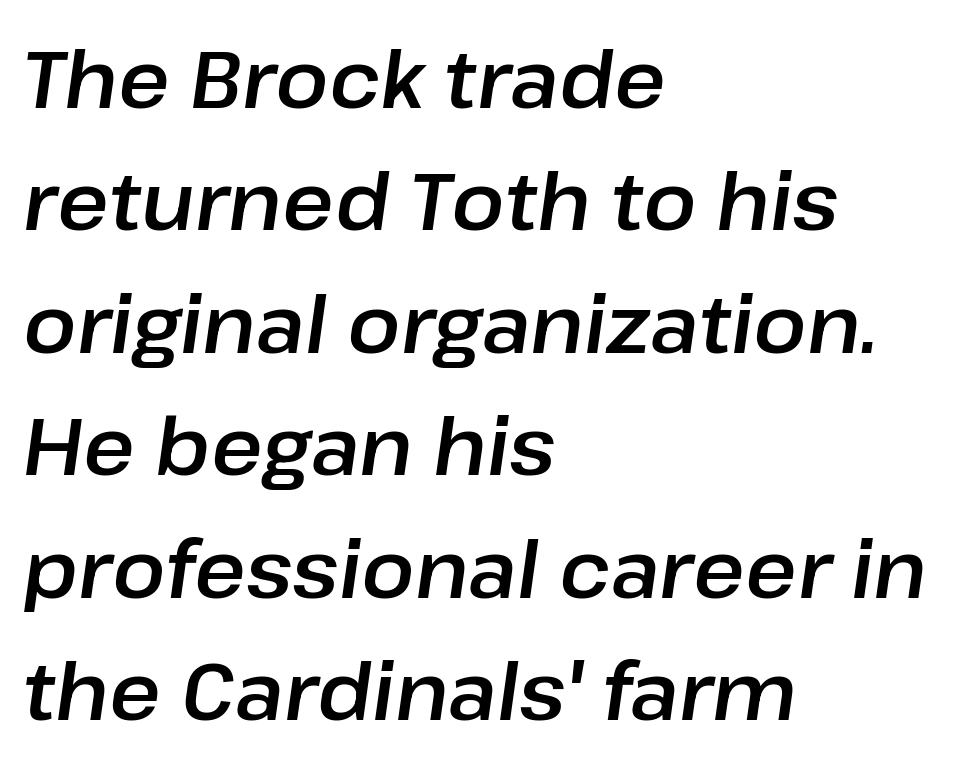
It's the slanting kind of type. The paragraph shown leans on its left margin. This sample has the flowing, uneven cadence of proportional lettering. Short note: letters normally spaced.
